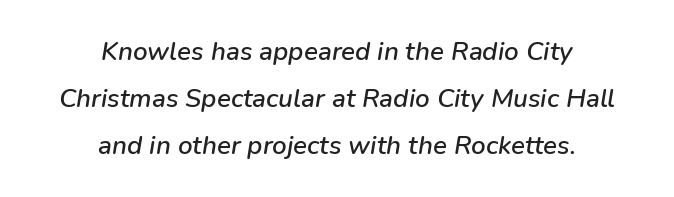
No word sits above an underline. The rendering keeps characters at their native spacing. Compared with a flush-left layout, this one balances lines on the center instead. Characters are canted at an angle relative to the baseline's perpendicular.
